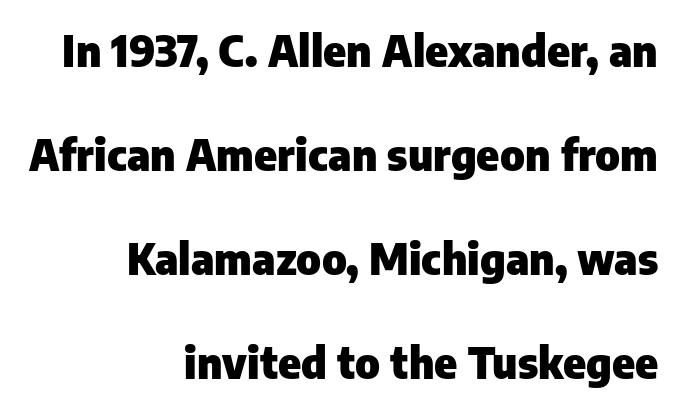
{"serif": "no", "italic": "no", "bold": "yes", "weight": "heavy", "width": "normal", "stroke_contrast": "low", "x_height": "medium", "monospaced": "no", "underline": "no", "align": "right", "line_spacing": "loose", "line_spacing_ratio": 2.42, "letter_spacing": "normal", "letter_spacing_em": 0.0, "glyph_px": 43}
